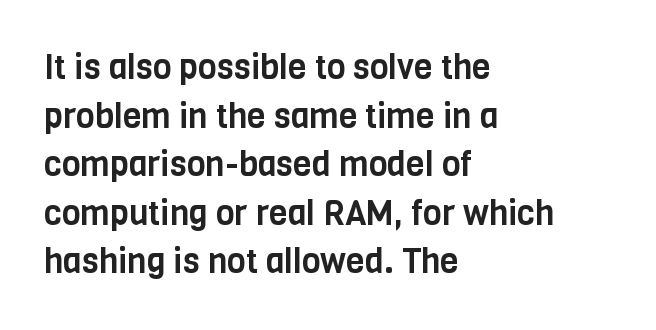
The image shows 34 px condensed sans-serif type, upright; set left-aligned, normal line spacing (1.43x), normal letter spacing, not underlined; low stroke contrast and a large x-height.
